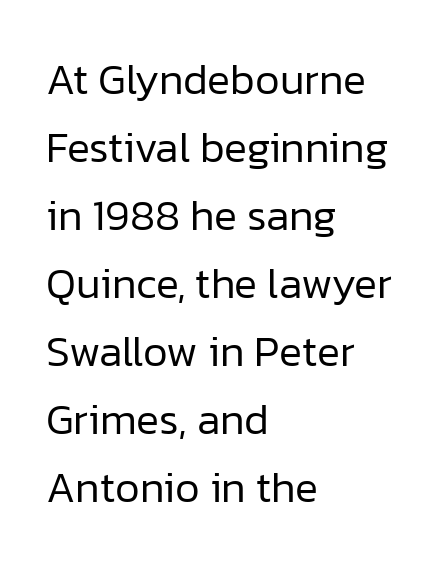
The paragraph has a hard left edge and a soft right edge. The strokes carry an ordinary text weight at most. Decoration check: the copy has no underline. The rendering uses natural spacing where letterforms have individual widths.
